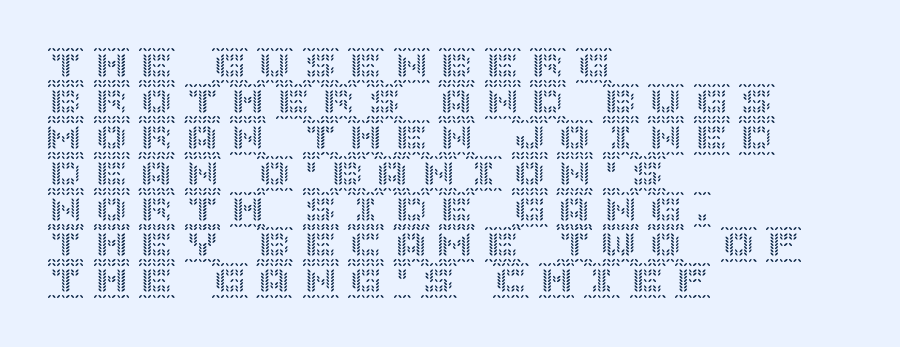
Q: Is the text italic (slanted)? A: No, it is upright.
Q: Is the text underlined? A: No.
Q: How is the paragraph aligned? A: Left-aligned.
Q: Is the spacing between letters normal or unusually wide? A: Unusually wide.
Q: Is the spacing between lines tight, normal or loose? A: Tight.
Q: Width (condensed, normal, or wide)? A: Normal.
Q: x-height? A: Large.
